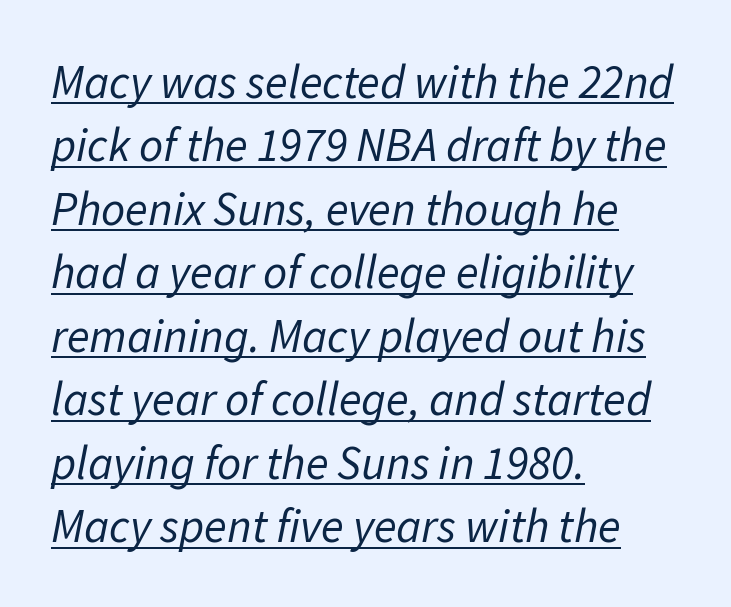
The image shows 47 px regular-weight type, italic (leaning right); set left-aligned, normal line spacing (1.35x), normal letter spacing, underlined; low stroke contrast and a medium x-height.
